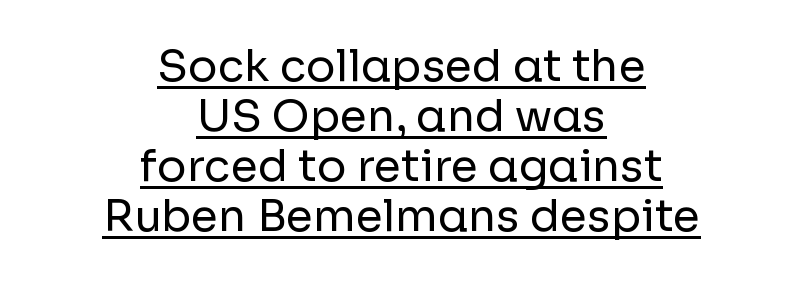
The image shows 44 px regular-weight sans-serif type, upright; set centered, tight line spacing (1.14x), normal letter spacing, underlined; low stroke contrast and a medium x-height.
